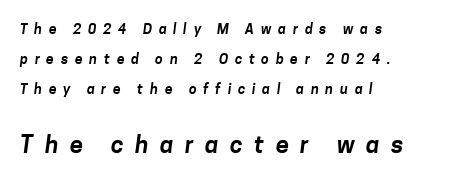
{"underline": "no", "align": "left", "line_spacing": "loose", "line_spacing_ratio": 2.14, "letter_spacing": "wide", "letter_spacing_em": 0.48, "larger_block": "second", "size_ratio": 1.71, "glyph_px": 24}
